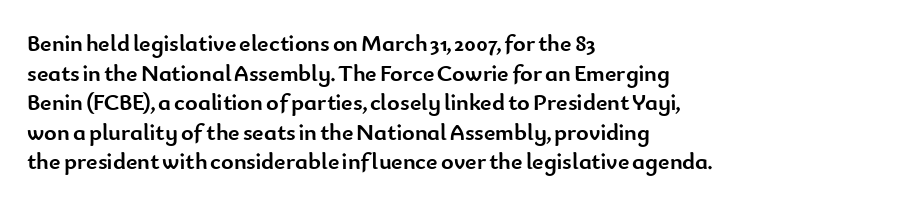
{"italic": "no", "bold": "yes", "underline": "no", "align": "left", "line_spacing_ratio": 1.23, "letter_spacing": "normal", "letter_spacing_em": 0.0, "glyph_px": 24}
